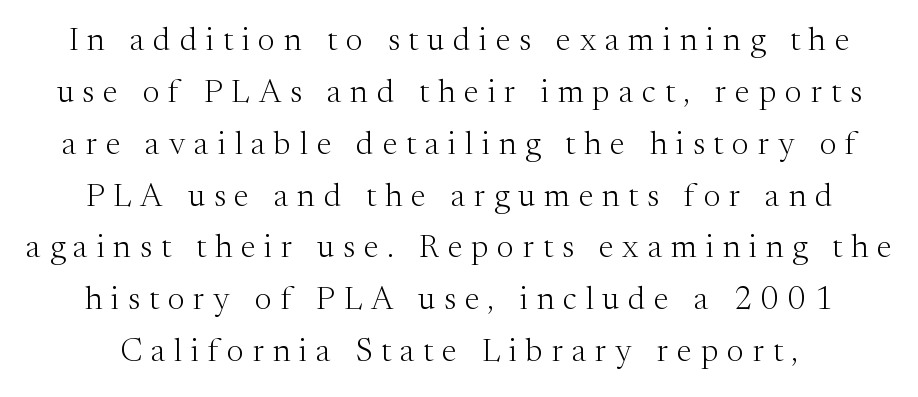
Q: Is the text bold? A: No.
Q: Is the text italic (slanted)? A: No, it is upright.
Q: Is the typeface a serif or a sans-serif typeface? A: Serif.
Q: Is the text underlined? A: No.
Q: Is the spacing between letters normal or unusually wide? A: Unusually wide.
Q: Is the spacing between lines tight, normal or loose? A: Normal.
Q: Width (condensed, normal, or wide)? A: Normal.
Q: Stroke contrast? A: Medium.
Q: x-height? A: Medium.
Q: Monospaced? A: No.
